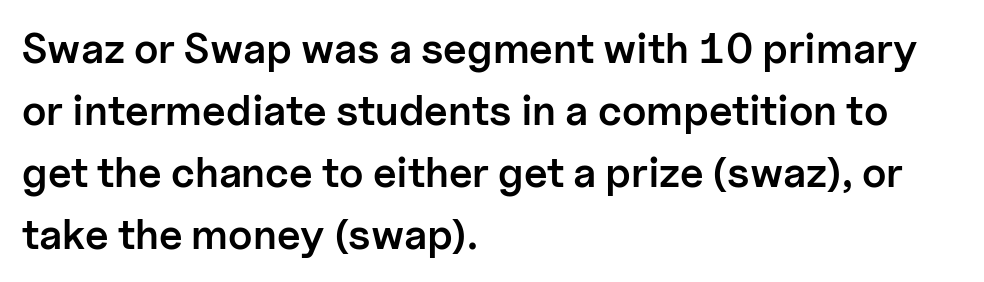
The image shows 42 px semibold sans-serif type, upright; set left-aligned, normal line spacing (1.48x), normal letter spacing, not underlined; low stroke contrast and a medium x-height.
